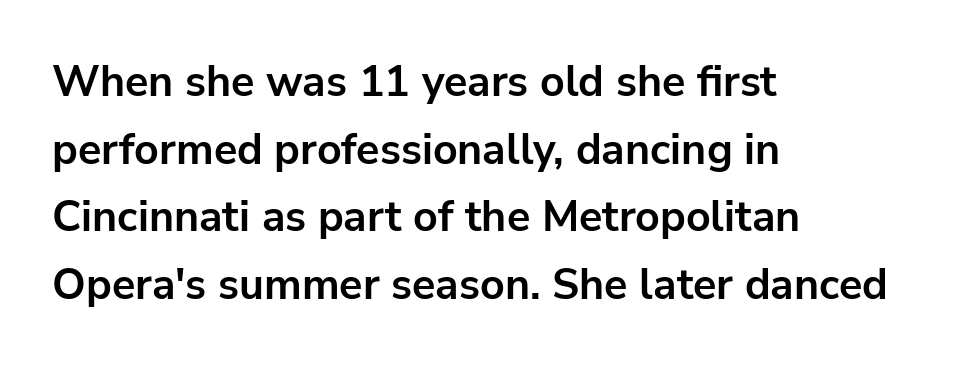
Q: Is the text bold? A: Yes.
Q: Is the text italic (slanted)? A: No, it is upright.
Q: Is the typeface a serif or a sans-serif typeface? A: Sans-serif.
Q: Is the text underlined? A: No.
Q: How is the paragraph aligned? A: Left-aligned.
Q: Is the spacing between letters normal or unusually wide? A: Normal.
Q: Is the spacing between lines tight, normal or loose? A: Normal.
Q: Width (condensed, normal, or wide)? A: Normal.
Q: Stroke contrast? A: Low.
Q: x-height? A: Medium.
Q: Monospaced? A: No.
